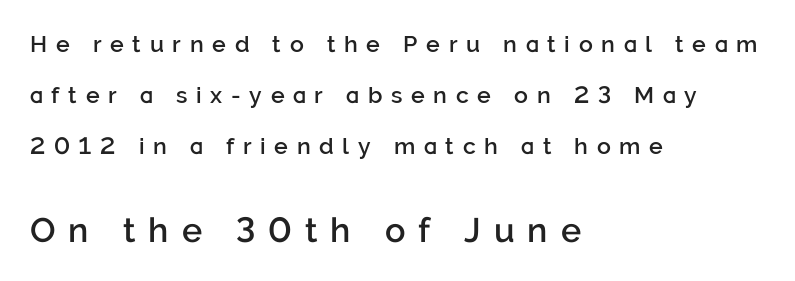
Is there much room between lines? Yes — plenty of vertical air separates them. Note: no serifs on the glyphs. If you drew a line through each stem, it would be perfectly vertical. Glance below the letters and you will spot only blank space.
